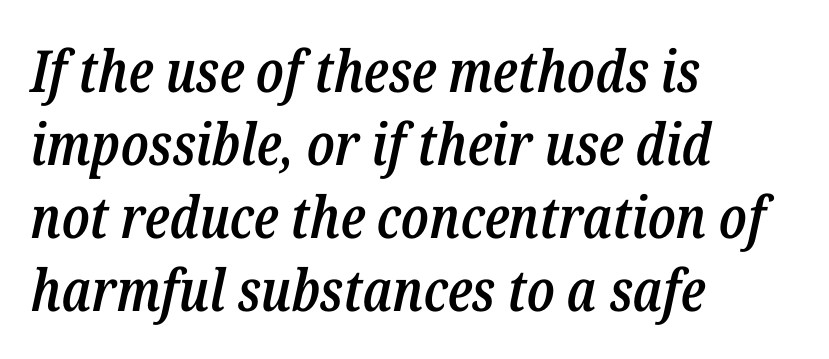
Plain, unruled lines of type. The letterforms sit shoulder to shoulder at normal distance. Look at the stroke-to-counter ratio: somewhat heavy, a semibold. Where is the straight margin? On the left. The rendering uses a moderate line-height, typical for paragraphs.
